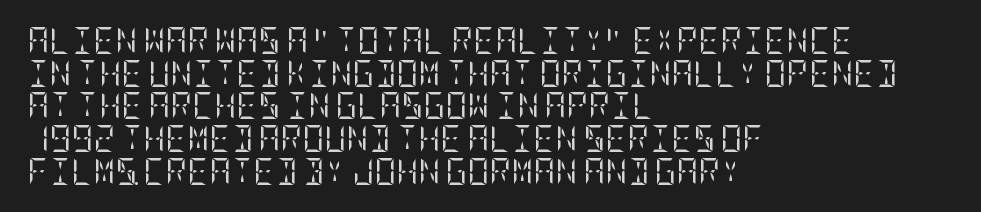
What stands out about the letter spacing? Nothing — it is the standard amount. This is not heavy type; no bold has been used. Just letters on the line, the space beneath them empty. Notice how the stems are strictly vertical — no italics here. This rendering uses left alignment, leaving the right contour irregular.
